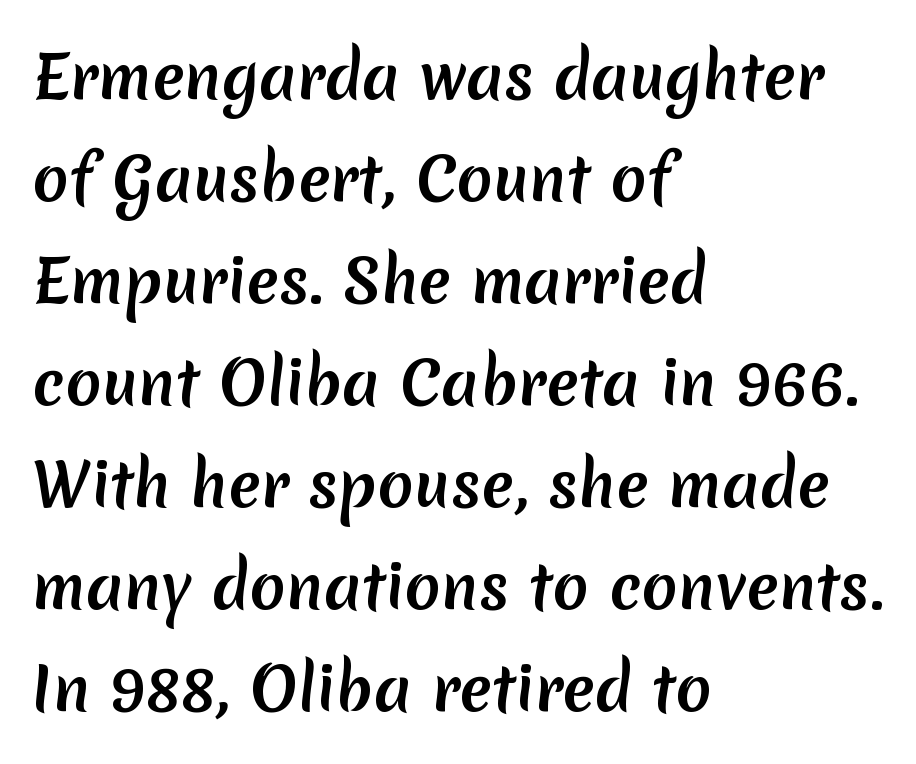
Q: Is the text bold? A: Yes.
Q: Is the typeface a serif or a sans-serif typeface? A: Sans-serif.
Q: Is the text underlined? A: No.
Q: How is the paragraph aligned? A: Left-aligned.
Q: Is the spacing between letters normal or unusually wide? A: Normal.
Q: Is the spacing between lines tight, normal or loose? A: Normal.
Q: Width (condensed, normal, or wide)? A: Normal.
Q: Stroke contrast? A: Low.
Q: x-height? A: Medium.
Q: Monospaced? A: No.
